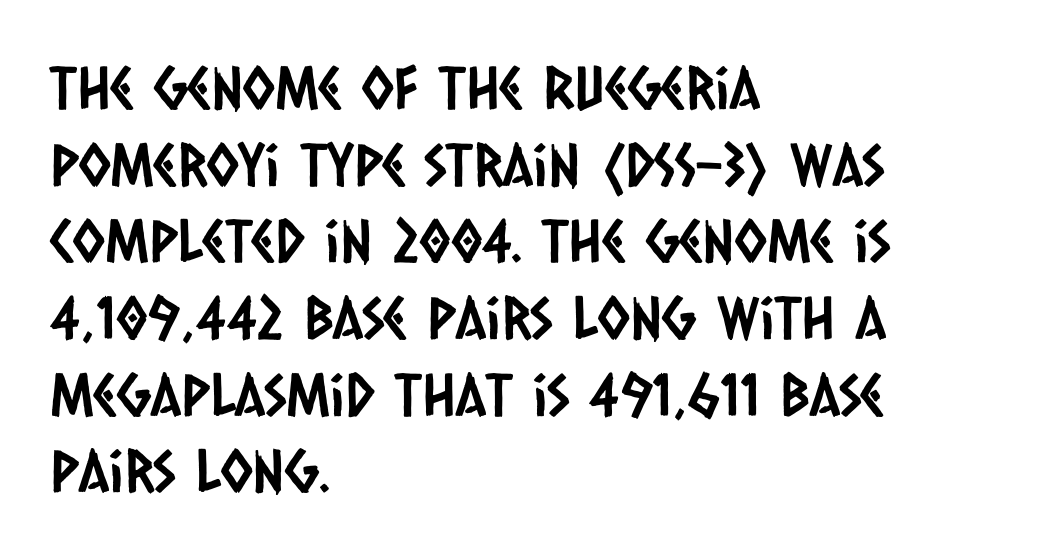
Q: Is the typeface a serif or a sans-serif typeface? A: Sans-serif.
Q: Is the text underlined? A: No.
Q: How is the paragraph aligned? A: Left-aligned.
Q: Is the spacing between letters normal or unusually wide? A: Normal.
Q: Is the spacing between lines tight, normal or loose? A: Normal.
Q: Width (condensed, normal, or wide)? A: Condensed.
Q: Stroke contrast? A: Low.
Q: x-height? A: Large.
Q: Monospaced? A: No.
